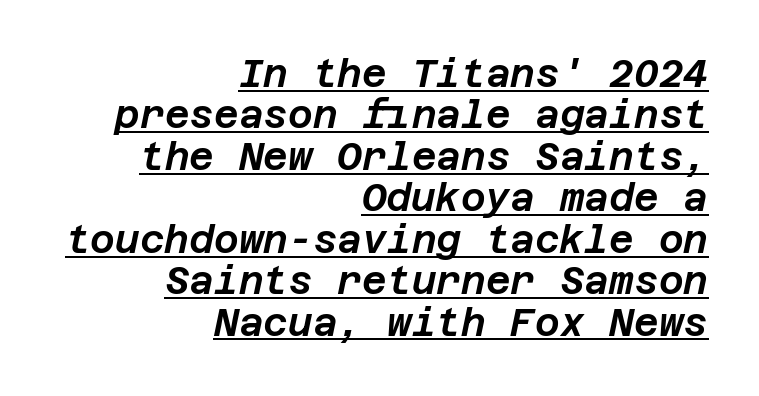
{"italic": "yes", "lean": "right", "slant_degrees": 12, "width": "normal", "stroke_contrast": "low", "x_height": "large", "underline": "yes", "align": "right", "line_spacing": "tight", "line_spacing_ratio": 1.09, "letter_spacing": "normal", "letter_spacing_em": 0.0, "glyph_px": 38}
